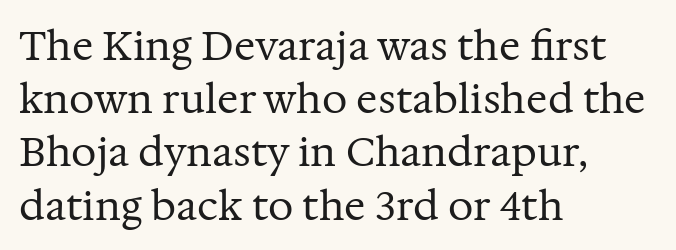
The image shows 40 px regular-weight serif type, upright; set left-aligned, normal line spacing (1.33x), normal letter spacing, not underlined; medium stroke contrast and a medium x-height.
